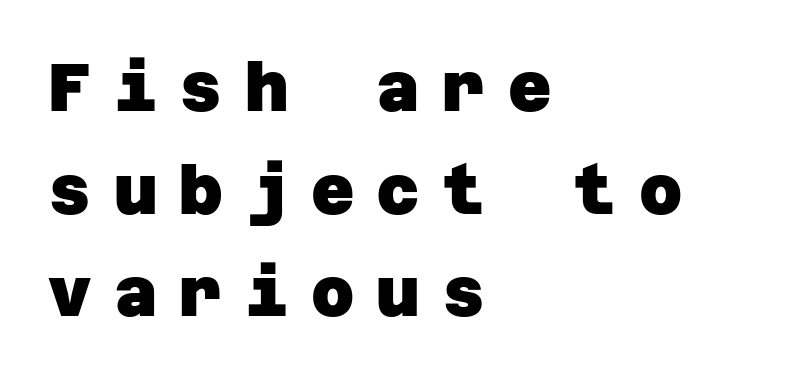
Short note: letters widely spaced. Honestly, the row spacing looks completely unremarkable. The string is rendered with underlining switched off. On the weight axis this lands at bold, roughly 700.
